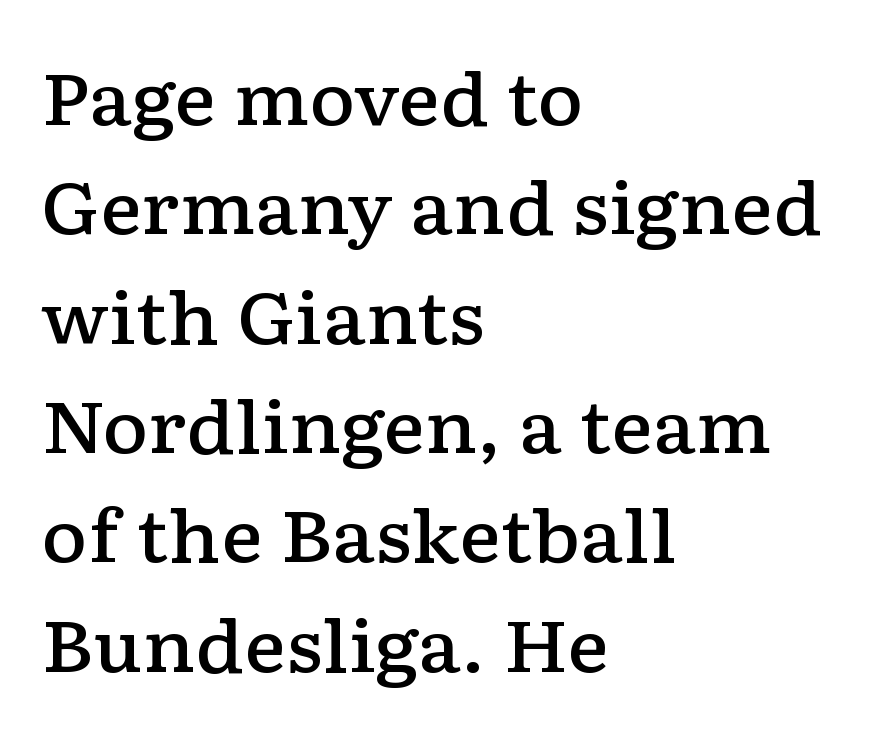
{"serif": "yes", "italic": "no", "bold": "semi", "weight": "semibold", "width": "wide", "stroke_contrast": "low", "x_height": "medium", "monospaced": "no", "underline": "no", "align": "left", "line_spacing": "normal", "line_spacing_ratio": 1.54, "letter_spacing": "normal", "letter_spacing_em": 0.0, "glyph_px": 71}
